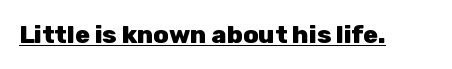
Q: Is the text bold? A: Yes.
Q: Is the text italic (slanted)? A: No, it is upright.
Q: Is the text underlined? A: Yes.
Q: Is the spacing between letters normal or unusually wide? A: Normal.
